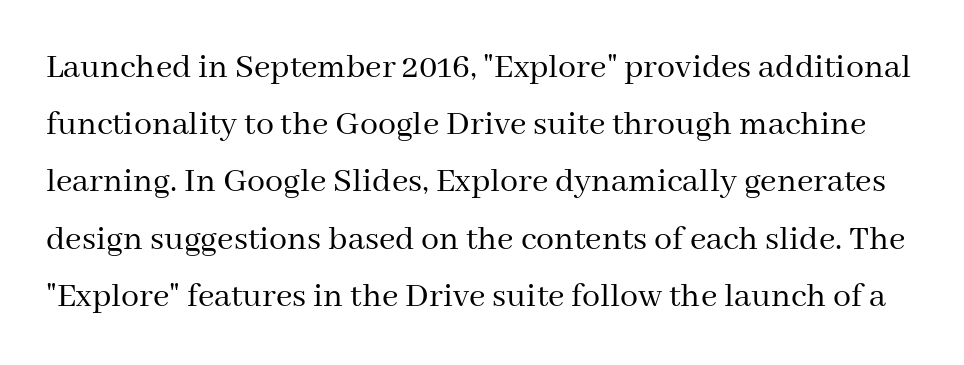
Q: Is the text bold? A: No.
Q: Is the text italic (slanted)? A: No, it is upright.
Q: Is the typeface a serif or a sans-serif typeface? A: Serif.
Q: Is the text underlined? A: No.
Q: Is the spacing between letters normal or unusually wide? A: Normal.
Q: Is the spacing between lines tight, normal or loose? A: Normal.
Q: Width (condensed, normal, or wide)? A: Normal.
Q: Stroke contrast? A: Medium.
Q: x-height? A: Medium.
Q: Monospaced? A: No.
